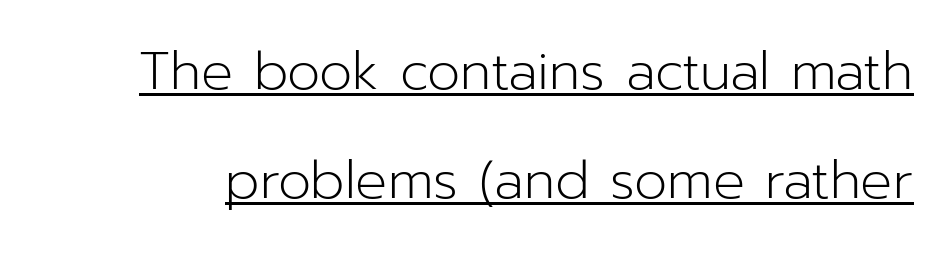
{"serif": "no", "italic": "no", "bold": "no", "weight": "light", "width": "normal", "stroke_contrast": "low", "x_height": "medium", "monospaced": "no", "underline": "yes", "line_spacing": "loose", "line_spacing_ratio": 2.06, "letter_spacing": "normal", "letter_spacing_em": 0.0, "glyph_px": 53}
